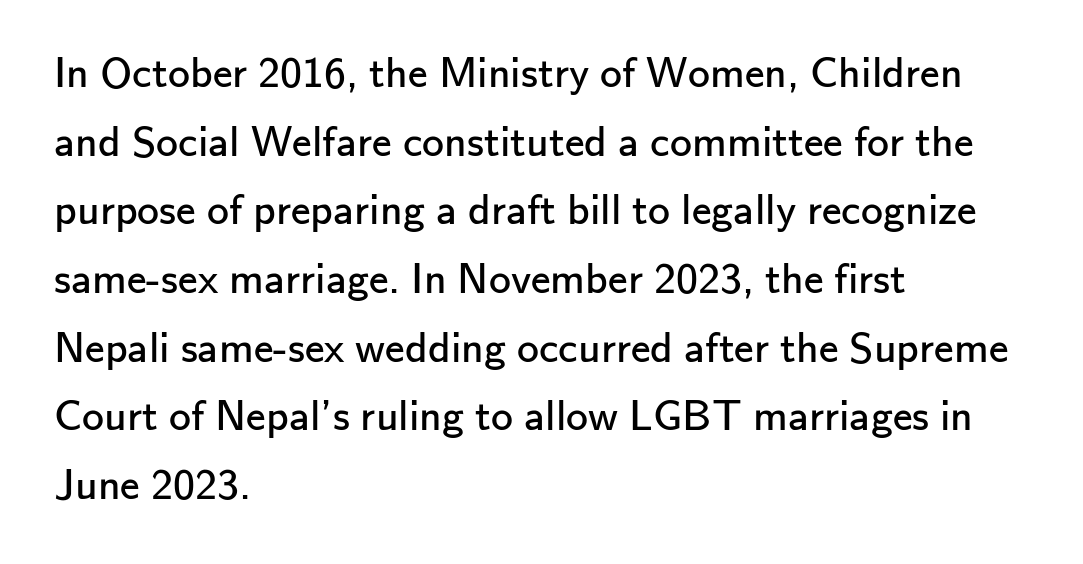
The image shows 44 px regular-weight sans-serif type, upright; set left-aligned, normal line spacing (1.56x), normal letter spacing, not underlined; low stroke contrast and a small x-height.
